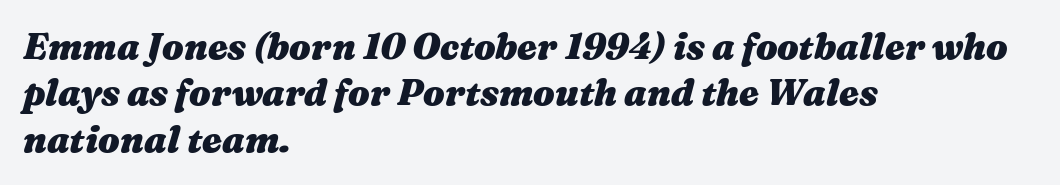
Plenty of ink on the page — the face is bold. Varying glyph widths throughout — classic text-font behaviour. This sample keeps an unexceptional amount of space between lines. Clear beneath every line of the passage. You can tell it's italic because the verticals aren't actually vertical. Honestly, the letter spacing is just normal — you wouldn't notice it.
